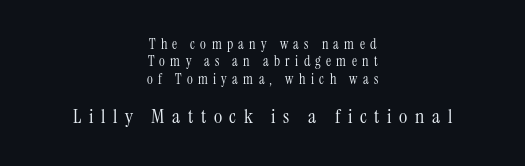
Q: Is the text bold? A: No.
Q: Is the text italic (slanted)? A: No, it is upright.
Q: Is the text underlined? A: No.
Q: How is the paragraph aligned? A: Centered.
Q: Is the spacing between letters normal or unusually wide? A: Unusually wide.
Q: Which block of text is set in a larger size, the first (top) or the second (bottom)? A: The second (bottom) one.
